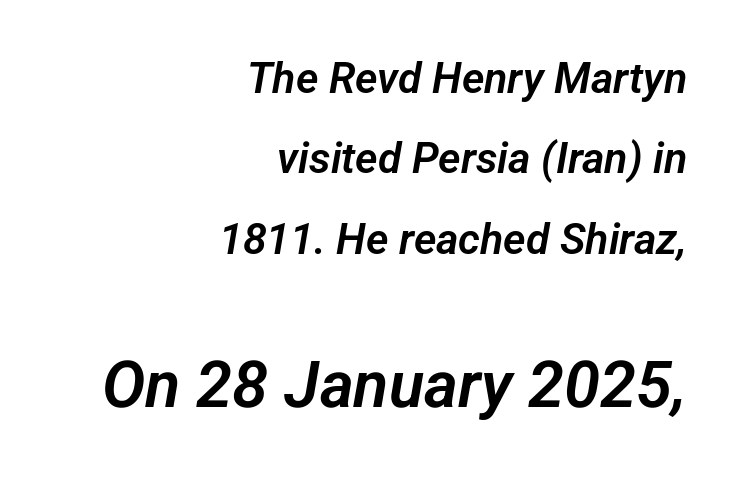
Q: Is the typeface a serif or a sans-serif typeface? A: Sans-serif.
Q: Is the text underlined? A: No.
Q: How is the paragraph aligned? A: Right-aligned.
Q: Is the spacing between letters normal or unusually wide? A: Normal.
Q: Which block of text is set in a larger size, the first (top) or the second (bottom)? A: The second (bottom) one.
Q: Width (condensed, normal, or wide)? A: Normal.
Q: Stroke contrast? A: Low.
Q: x-height? A: Medium.
Q: Monospaced? A: No.
